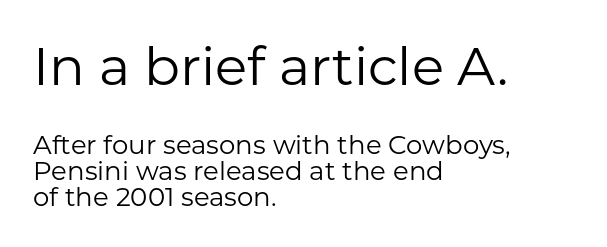
The image shows 53 px regular-weight sans-serif type, upright; set left-aligned, tight line spacing (1.0x), normal letter spacing, not underlined; the first (top) block is 2.04x larger; low stroke contrast and a medium x-height.
